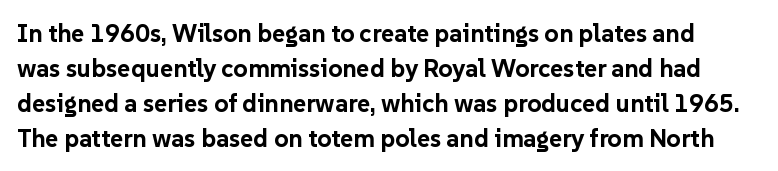
Each glyph is drawn with heavy, bold strokes. A typesetter would mark this as roman, not italic. The zone under the glyphs is completely vacant. This block has exactly the height ordinary leading produces. Words appear dense and cohesive because spacing is normal.
